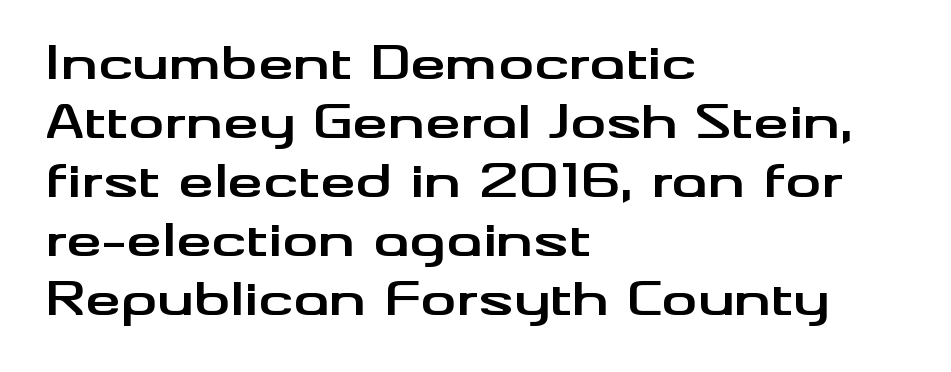
Q: Is the text bold? A: Yes.
Q: Is the text italic (slanted)? A: No, it is upright.
Q: Is the typeface a serif or a sans-serif typeface? A: Sans-serif.
Q: Is the text underlined? A: No.
Q: How is the paragraph aligned? A: Left-aligned.
Q: Is the spacing between letters normal or unusually wide? A: Normal.
Q: Is the spacing between lines tight, normal or loose? A: Normal.
Q: Width (condensed, normal, or wide)? A: Wide.
Q: Stroke contrast? A: Medium.
Q: x-height? A: Small.
Q: Monospaced? A: No.
